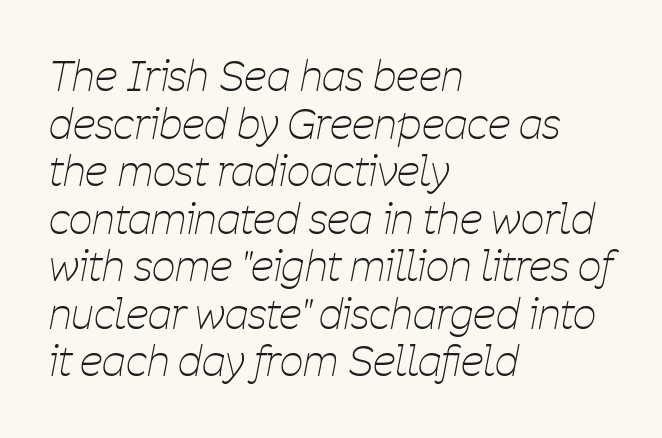
A light-to-regular cut is what we see here. Looks like regular typesetting: each glyph gets only the width it needs. The rendering keeps characters at their native spacing. Quick note: underline off. Slant detected: the letters are inclined.
